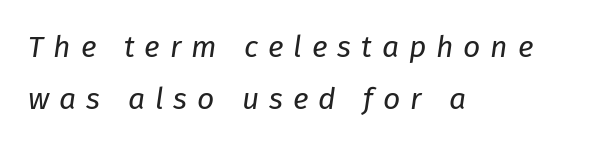
{"italic": "yes", "lean": "right", "slant_degrees": 8, "bold": "no", "weight": "regular", "width": "normal", "stroke_contrast": "low", "x_height": "medium", "monospaced": "no", "underline": "no", "align": "left", "line_spacing_ratio": 1.73, "letter_spacing": "wide", "letter_spacing_em": 0.33, "glyph_px": 30}
